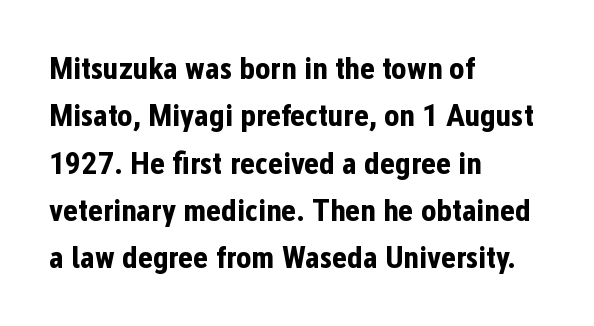
The image shows 32 px bold, condensed sans-serif type, upright; set left-aligned, normal line spacing (1.48x), normal letter spacing, not underlined; low stroke contrast and a medium x-height.
